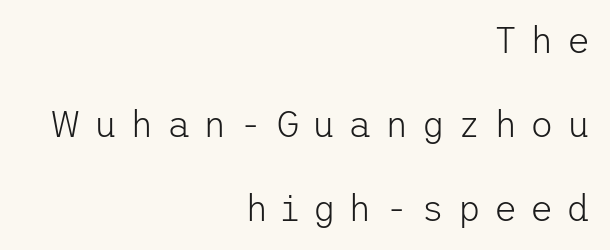
Q: Is the text bold? A: No.
Q: Is the text italic (slanted)? A: No, it is upright.
Q: Is the typeface a serif or a sans-serif typeface? A: Sans-serif.
Q: Is the text underlined? A: No.
Q: How is the paragraph aligned? A: Right-aligned.
Q: Is the spacing between letters normal or unusually wide? A: Unusually wide.
Q: Is the spacing between lines tight, normal or loose? A: Loose.
Q: Width (condensed, normal, or wide)? A: Normal.
Q: Stroke contrast? A: Low.
Q: x-height? A: Medium.
